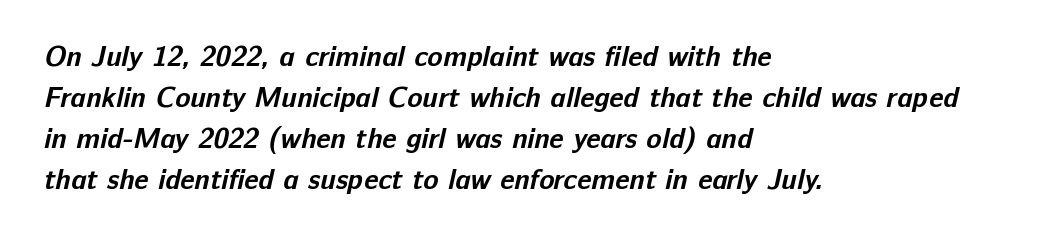
The image shows 28 px bold sans-serif type; set left-aligned, normal line spacing (1.46x), normal letter spacing, not underlined; low stroke contrast and a medium x-height.
